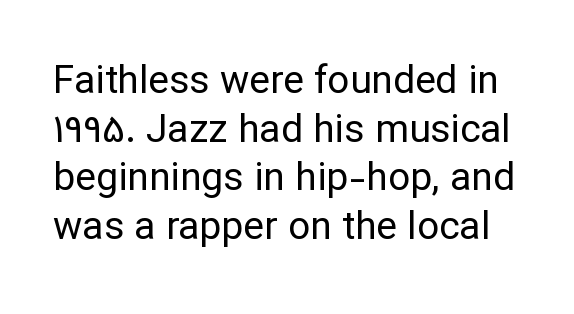
This sample uses plain, unmodified letter spacing. The passage shown is typed in a proportional face where columns would drift. Underlining? Definitely not there. A typesetter would call this leading conventional body-copy spacing.
